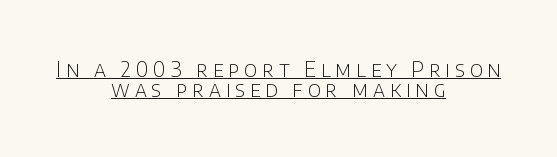
{"italic": "no", "bold": "no", "underline": "yes", "align": "center", "line_spacing": "tight", "line_spacing_ratio": 0.95, "letter_spacing": "wide", "letter_spacing_em": 0.23, "glyph_px": 21}
